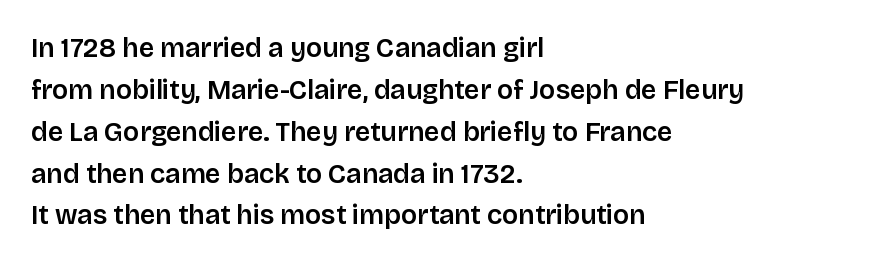
Q: Is the text bold? A: Semi-bold.
Q: Is the text italic (slanted)? A: No, it is upright.
Q: Is the text underlined? A: No.
Q: How is the paragraph aligned? A: Left-aligned.
Q: Is the spacing between letters normal or unusually wide? A: Normal.
Q: Is the spacing between lines tight, normal or loose? A: Normal.
